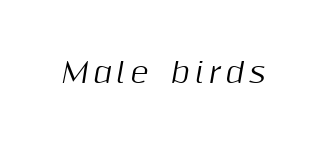
Q: Is the text italic (slanted)? A: Yes, it leans right by about 10 degrees.
Q: Is the text underlined? A: No.
Q: Width (condensed, normal, or wide)? A: Normal.
Q: Stroke contrast? A: Medium.
Q: x-height? A: Medium.
Q: Monospaced? A: No.
